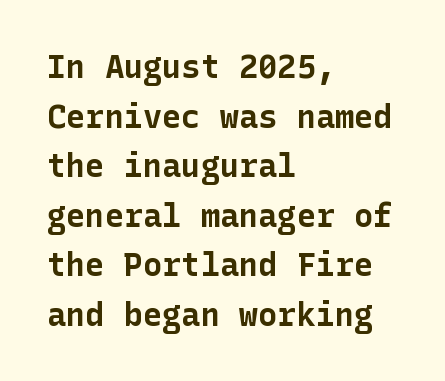
The image shows 32 px bold sans-serif type, upright; set left-aligned, normal line spacing (1.55x), normal letter spacing, not underlined; low stroke contrast and a medium x-height.
